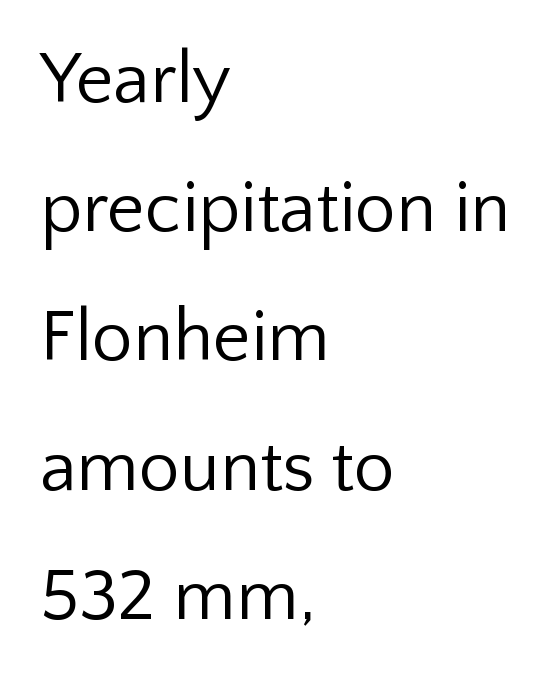
{"serif": "no", "italic": "no", "bold": "no", "weight": "regular", "width": "normal", "stroke_contrast": "low", "x_height": "medium", "monospaced": "no", "underline": "no", "align": "left", "line_spacing_ratio": 1.77, "letter_spacing": "normal", "letter_spacing_em": 0.0, "glyph_px": 73}
